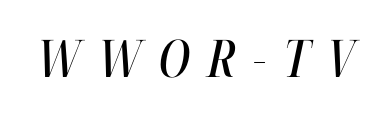
Q: Is the text italic (slanted)? A: Yes, it leans right by about 12 degrees.
Q: Is the text underlined? A: No.
Q: Is the spacing between letters normal or unusually wide? A: Unusually wide.
Q: Width (condensed, normal, or wide)? A: Condensed.
Q: Stroke contrast? A: High.
Q: x-height? A: Medium.
Q: Monospaced? A: No.
